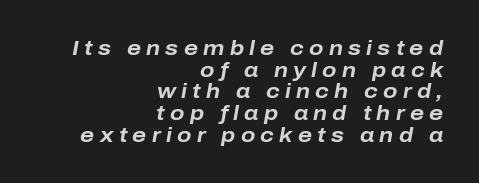
Q: Is the text bold? A: Yes.
Q: Is the text italic (slanted)? A: Yes, it leans right by about 10 degrees.
Q: Is the text underlined? A: No.
Q: How is the paragraph aligned? A: Right-aligned.
Q: Is the spacing between letters normal or unusually wide? A: Unusually wide.
Q: Is the spacing between lines tight, normal or loose? A: Tight.
